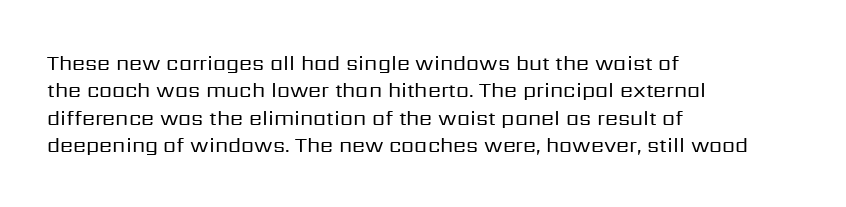
{"italic": "no", "bold": "no", "underline": "no", "align": "left", "line_spacing": "normal", "line_spacing_ratio": 1.3, "letter_spacing": "normal", "letter_spacing_em": 0.0, "glyph_px": 21}
